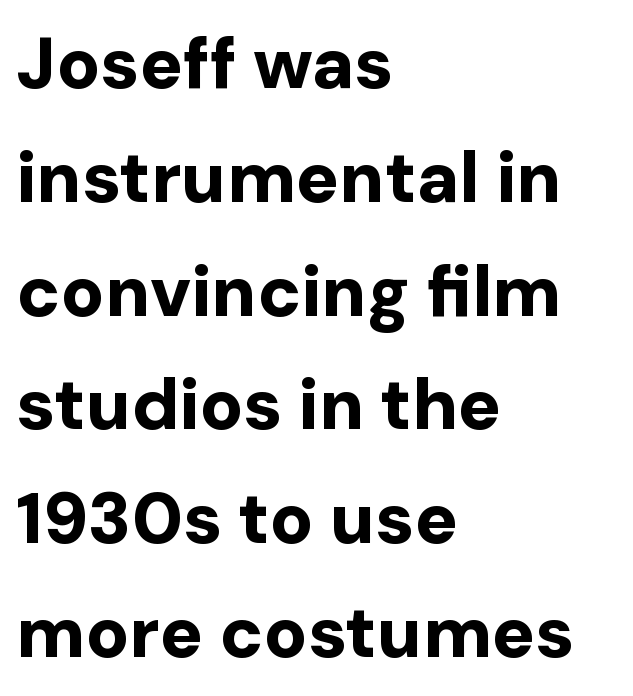
You could not count columns in this text — the font is proportionally spaced. The letters sit at their default tracking, neither squeezed nor spread. Notice how the passage keeps a crisp vertical edge on the left only. The specimen omits any rule beneath the text block's lines.
